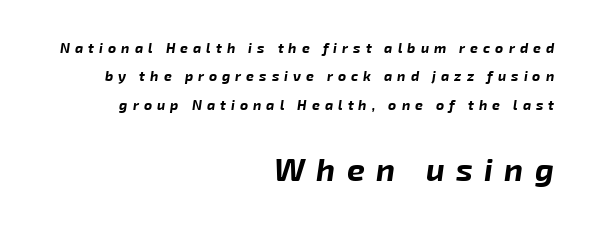
Note the varied advance widths — an 'i' is clearly narrower than an 'm'. These lines have a slow, spaced-out rhythm from letter to letter. Quick note: underline off. Which chunk is bigger? The second one — the bottom block dwarfs the top. These words are printed bold, with thick strokes throughout. Loosely led — the rows are spread out.
